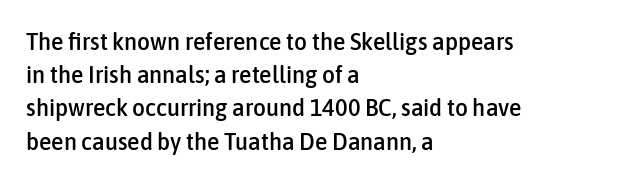
Q: Is the text italic (slanted)? A: No, it is upright.
Q: Is the text underlined? A: No.
Q: How is the paragraph aligned? A: Left-aligned.
Q: Is the spacing between letters normal or unusually wide? A: Normal.
Q: Is the spacing between lines tight, normal or loose? A: Normal.
